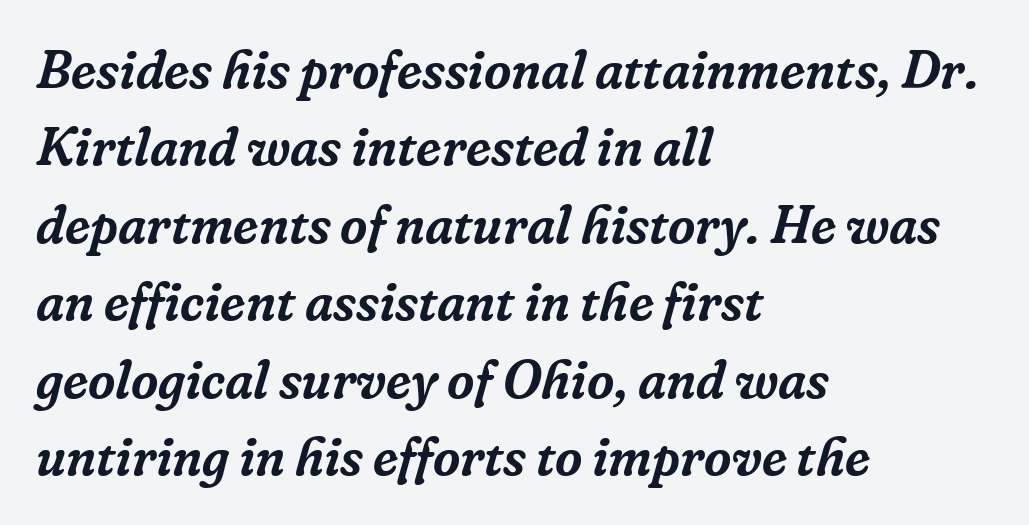
Note: serifs present on the glyphs. Do the characters align in a grid? No, the font is proportional. Left-aligned paragraph, ragged on the right. You could call the tracking neutral — neither tight nor loose. Successive baselines arrive at the customary interval.
